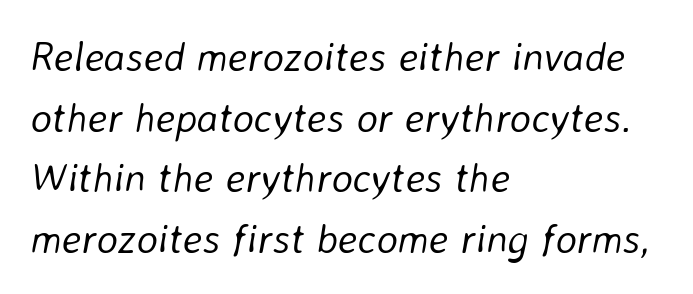
The glyphs are unaccompanied by any horizontal stroke below them. The typography opts for an oblique posture over an upright one. Spacing verdict: proportional, widths tailored to each character. The passage shown is not bold in any degree. The rendering keeps characters at their native spacing. The passage shown stacks its lines at a standard gap.
